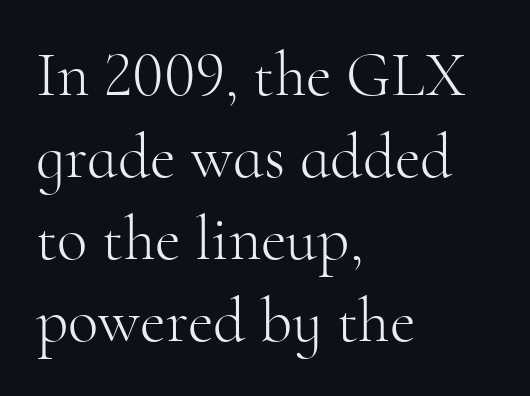
The axis of the letterforms is exactly vertical. The gaps between neighbouring characters are ordinary and unremarkable. This rendering features lettering with no underline. Weight class: somewhere from thin through regular.
